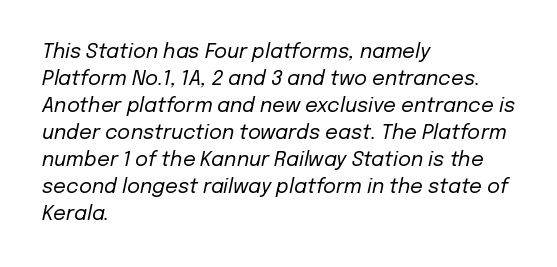
Q: Is the text bold? A: No.
Q: Is the text italic (slanted)? A: Yes, it leans right by about 12 degrees.
Q: Is the text underlined? A: No.
Q: How is the paragraph aligned? A: Left-aligned.
Q: Is the spacing between letters normal or unusually wide? A: Normal.
Q: Is the spacing between lines tight, normal or loose? A: Normal.
